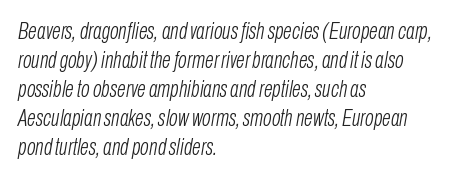
Q: Is the text bold? A: No.
Q: Is the text italic (slanted)? A: Yes, it leans right by about 10 degrees.
Q: Is the text underlined? A: No.
Q: How is the paragraph aligned? A: Left-aligned.
Q: Is the spacing between letters normal or unusually wide? A: Normal.
Q: Is the spacing between lines tight, normal or loose? A: Normal.
